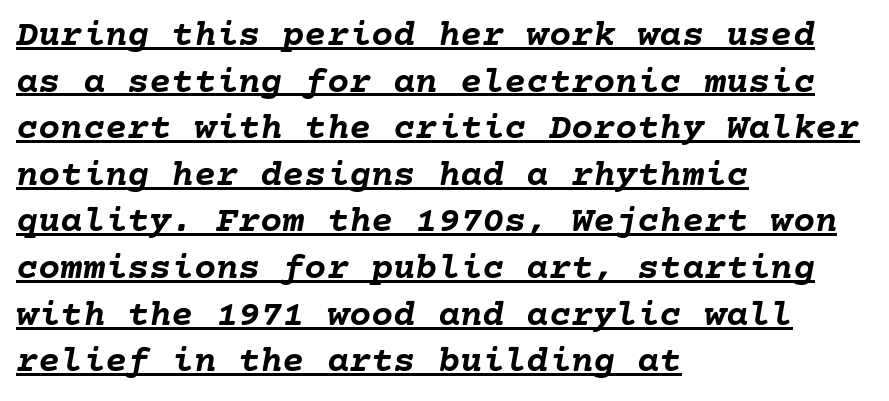
Q: Is the text bold? A: Yes.
Q: Is the text italic (slanted)? A: Yes, it leans right by about 10 degrees.
Q: Is the text underlined? A: Yes.
Q: How is the paragraph aligned? A: Left-aligned.
Q: Is the spacing between letters normal or unusually wide? A: Normal.
Q: Is the spacing between lines tight, normal or loose? A: Normal.
Q: Width (condensed, normal, or wide)? A: Normal.
Q: Stroke contrast? A: Low.
Q: x-height? A: Medium.
